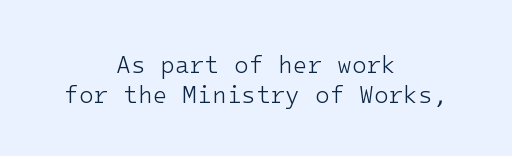
The area under the type is left untouched. The whitespace from short lines is split evenly between both sides. Horizontal bands of white between lines are of average thickness. The face used here is rendered with its standard letterfit. Is there any slant? The stems are plumb. The passage shown is not bold in any degree.
